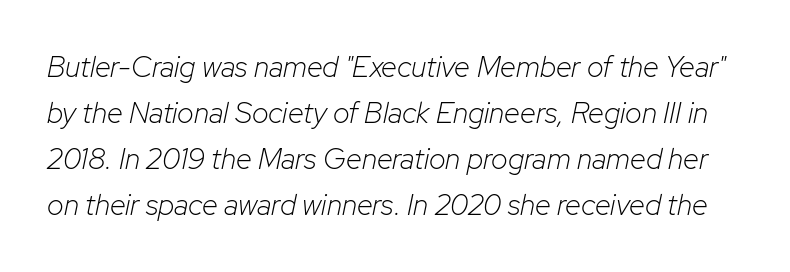
Q: Is the text bold? A: No.
Q: Is the text italic (slanted)? A: Yes, it leans right by about 12 degrees.
Q: Is the text underlined? A: No.
Q: Is the spacing between letters normal or unusually wide? A: Normal.
Q: Is the spacing between lines tight, normal or loose? A: Normal.
Q: Width (condensed, normal, or wide)? A: Normal.
Q: Stroke contrast? A: Low.
Q: x-height? A: Medium.
Q: Monospaced? A: No.
